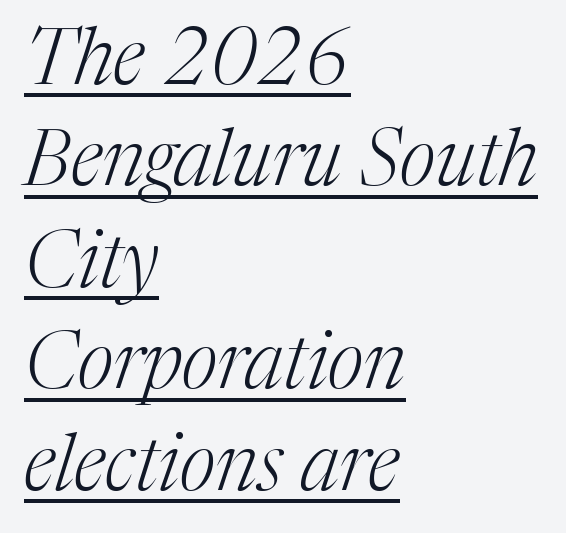
The image shows 78 px light serif type, italic (leaning right); set left-aligned, normal line spacing (1.3x), normal letter spacing, underlined; medium stroke contrast and a medium x-height.
